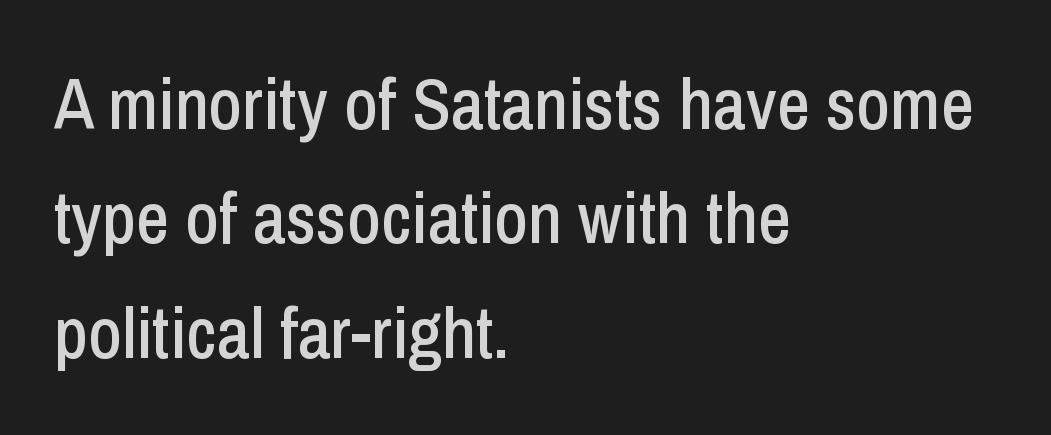
Q: Is the text italic (slanted)? A: No, it is upright.
Q: Is the typeface a serif or a sans-serif typeface? A: Sans-serif.
Q: Is the text underlined? A: No.
Q: How is the paragraph aligned? A: Left-aligned.
Q: Is the spacing between letters normal or unusually wide? A: Normal.
Q: Is the spacing between lines tight, normal or loose? A: Normal.
Q: Width (condensed, normal, or wide)? A: Condensed.
Q: Stroke contrast? A: Low.
Q: x-height? A: Medium.
Q: Monospaced? A: No.
